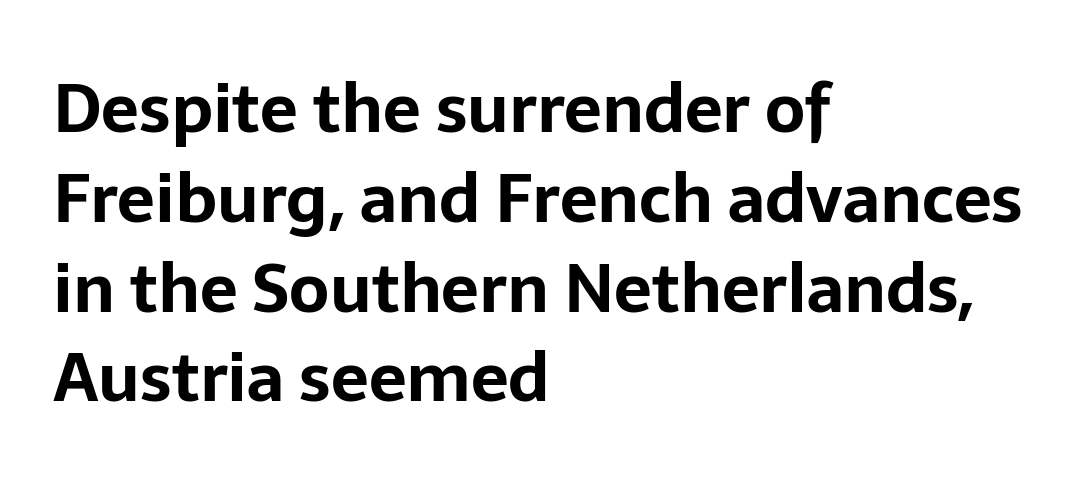
{"serif": "no", "italic": "no", "bold": "yes", "weight": "bold", "width": "normal", "stroke_contrast": "low", "x_height": "medium", "monospaced": "no", "underline": "no", "align": "left", "line_spacing": "normal", "line_spacing_ratio": 1.34, "letter_spacing": "normal", "letter_spacing_em": 0.0, "glyph_px": 67}
